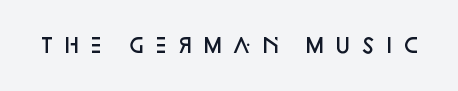
The image shows 20 px text type, upright; set unusually wide letter spacing (+0.32 em), not underlined.
